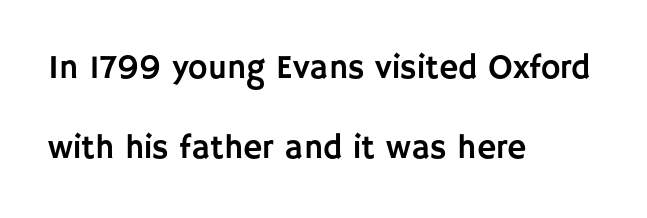
The paragraph has a hard left edge and a soft right edge. Short note: letters normally spaced. Leading is clearly above the norm, producing a sparse column. You could not count columns in this text — the font is proportionally spaced. Letterform terminals end flat and unadorned throughout the passage.
